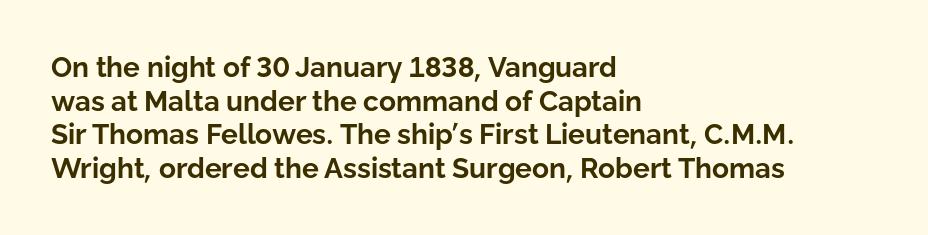
Q: Is the text bold? A: Yes.
Q: Is the text italic (slanted)? A: No, it is upright.
Q: Is the typeface a serif or a sans-serif typeface? A: Sans-serif.
Q: Is the text underlined? A: No.
Q: How is the paragraph aligned? A: Left-aligned.
Q: Is the spacing between letters normal or unusually wide? A: Normal.
Q: Width (condensed, normal, or wide)? A: Normal.
Q: Stroke contrast? A: Low.
Q: x-height? A: Medium.
Q: Monospaced? A: No.
